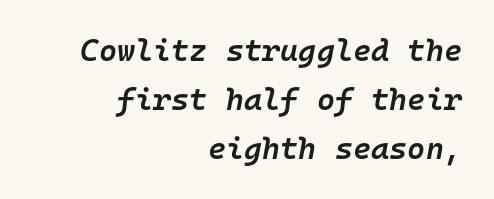
Q: Is the text bold? A: Semi-bold.
Q: Is the text italic (slanted)? A: Yes, it leans right by about 10 degrees.
Q: Is the text underlined? A: No.
Q: How is the paragraph aligned? A: Right-aligned.
Q: Is the spacing between letters normal or unusually wide? A: Normal.
Q: Is the spacing between lines tight, normal or loose? A: Normal.
Q: Width (condensed, normal, or wide)? A: Normal.
Q: Stroke contrast? A: Low.
Q: x-height? A: Medium.
Q: Monospaced? A: Yes.
